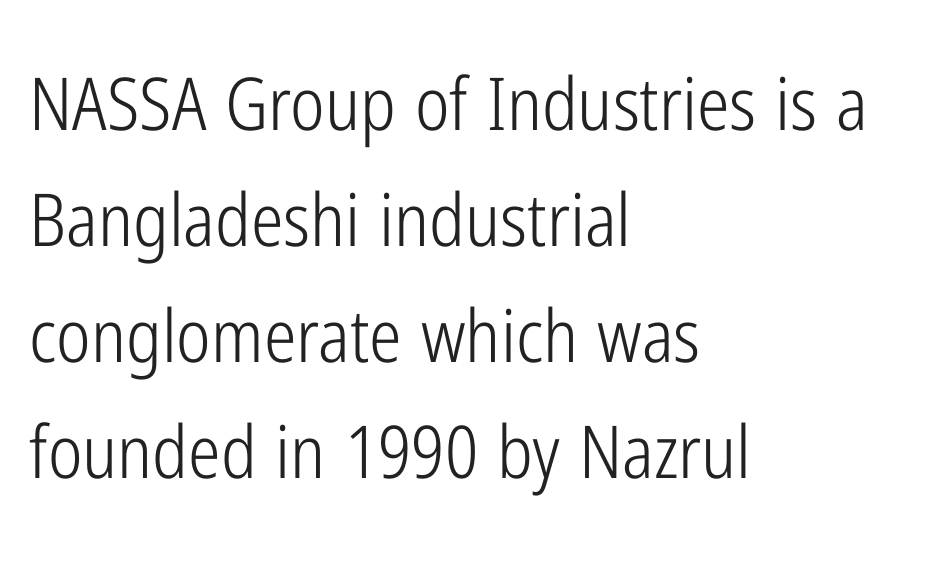
Q: Is the text bold? A: No.
Q: Is the text italic (slanted)? A: No, it is upright.
Q: Is the typeface a serif or a sans-serif typeface? A: Sans-serif.
Q: Is the text underlined? A: No.
Q: How is the paragraph aligned? A: Left-aligned.
Q: Is the spacing between letters normal or unusually wide? A: Normal.
Q: Is the spacing between lines tight, normal or loose? A: Normal.
Q: Width (condensed, normal, or wide)? A: Condensed.
Q: Stroke contrast? A: Low.
Q: x-height? A: Medium.
Q: Monospaced? A: No.
